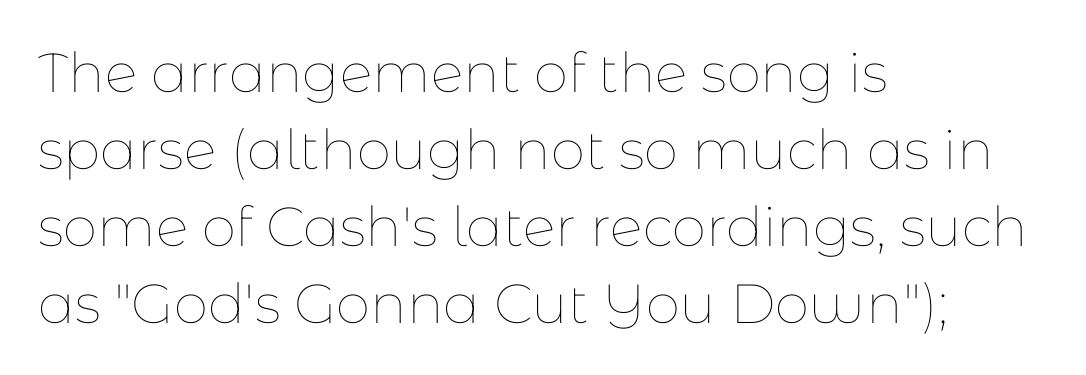
Left-aligned paragraph, ragged on the right. Does extra space separate the letters? No, they use regular spacing. The letters advance in unequal steps, a hallmark of proportional type. No extra ink here — the face is not bold. The space beneath each line is pristine and unruled.
